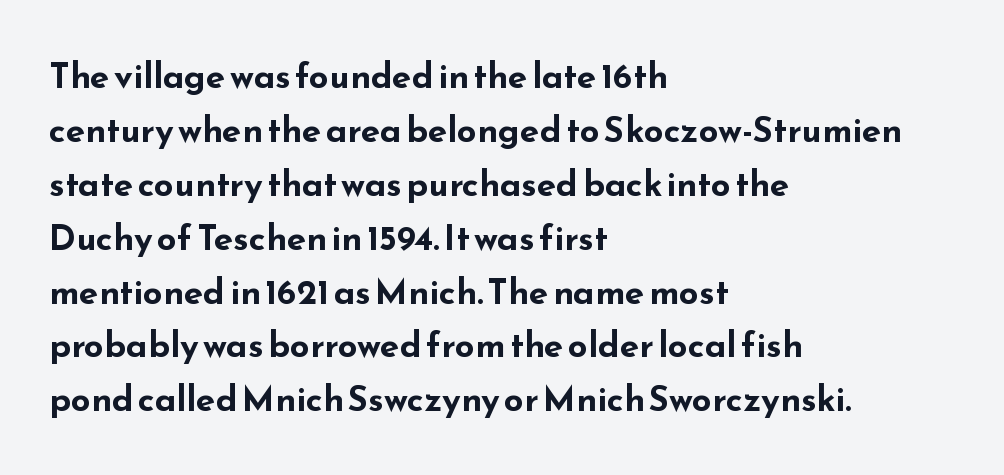
Q: Is the text bold? A: Yes.
Q: Is the text italic (slanted)? A: No, it is upright.
Q: Is the typeface a serif or a sans-serif typeface? A: Sans-serif.
Q: Is the text underlined? A: No.
Q: How is the paragraph aligned? A: Left-aligned.
Q: Is the spacing between letters normal or unusually wide? A: Normal.
Q: Is the spacing between lines tight, normal or loose? A: Normal.
Q: Width (condensed, normal, or wide)? A: Wide.
Q: Stroke contrast? A: Low.
Q: x-height? A: Small.
Q: Monospaced? A: No.
